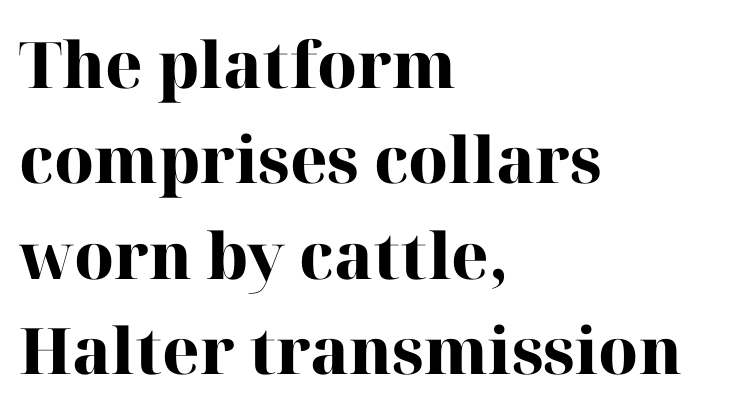
Q: Is the text bold? A: Yes.
Q: Is the text italic (slanted)? A: No, it is upright.
Q: Is the typeface a serif or a sans-serif typeface? A: Serif.
Q: Is the text underlined? A: No.
Q: How is the paragraph aligned? A: Left-aligned.
Q: Is the spacing between letters normal or unusually wide? A: Normal.
Q: Is the spacing between lines tight, normal or loose? A: Normal.
Q: Width (condensed, normal, or wide)? A: Normal.
Q: Stroke contrast? A: High.
Q: x-height? A: Medium.
Q: Monospaced? A: No.
